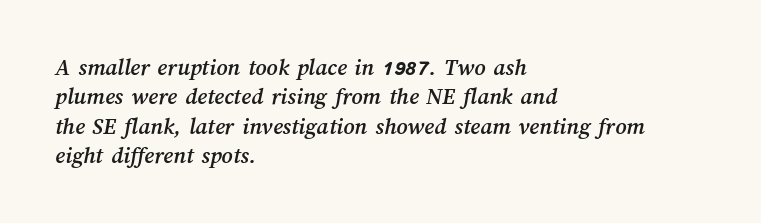
{"underline": "no", "align": "left", "line_spacing_ratio": 1.22, "letter_spacing": "normal", "letter_spacing_em": 0.0, "glyph_px": 24}
